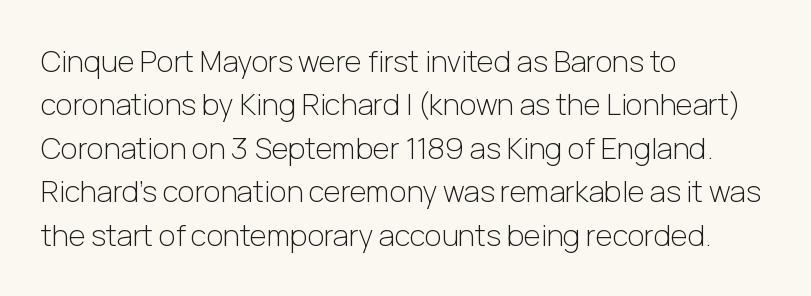
The image shows 29 px light sans-serif type, upright; set left-aligned, normal line spacing (1.5x), normal letter spacing, not underlined; low stroke contrast and a medium x-height.
